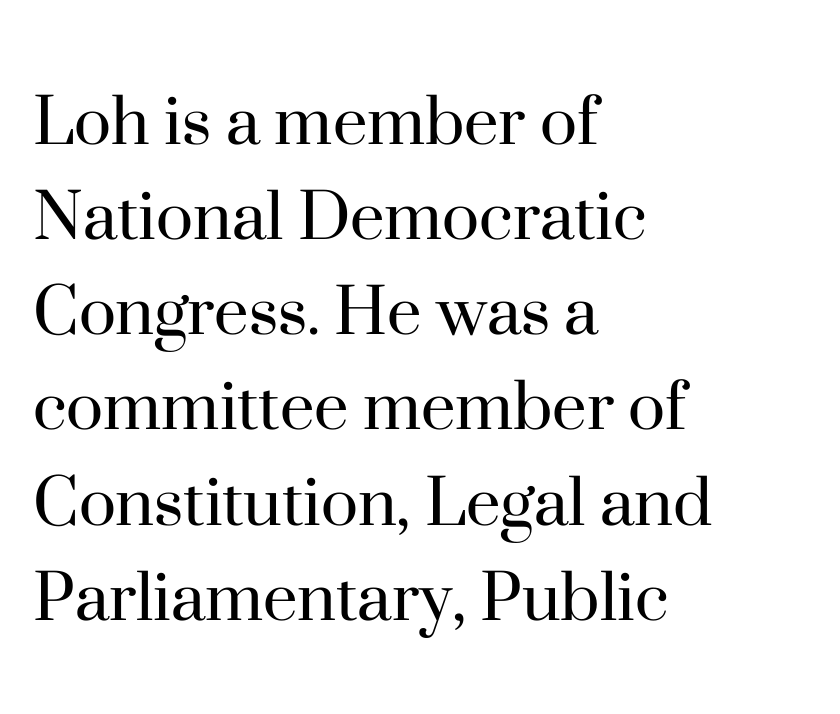
{"serif": "yes", "italic": "no", "bold": "no", "weight": "regular", "width": "normal", "stroke_contrast": "high", "x_height": "small", "monospaced": "no", "underline": "no", "align": "left", "line_spacing_ratio": 1.22, "letter_spacing": "normal", "letter_spacing_em": 0.0, "glyph_px": 78}
